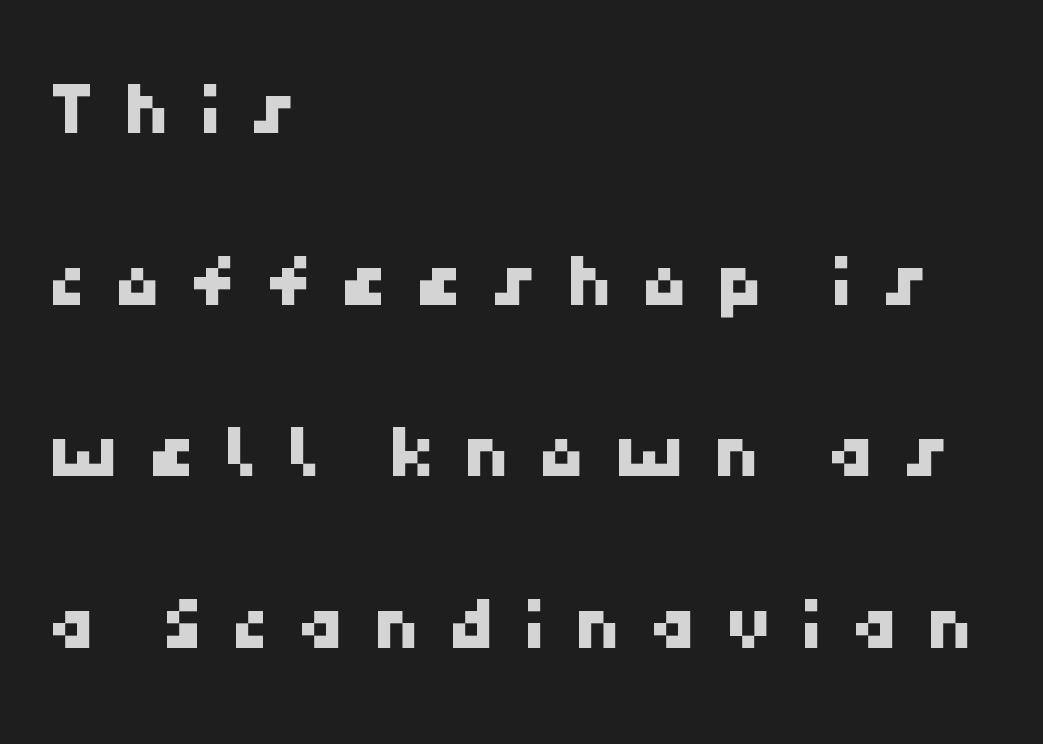
Q: Is the typeface a serif or a sans-serif typeface? A: Sans-serif.
Q: Is the text underlined? A: No.
Q: How is the paragraph aligned? A: Left-aligned.
Q: Is the spacing between letters normal or unusually wide? A: Unusually wide.
Q: Is the spacing between lines tight, normal or loose? A: Loose.
Q: Width (condensed, normal, or wide)? A: Normal.
Q: Stroke contrast? A: Low.
Q: x-height? A: Medium.
